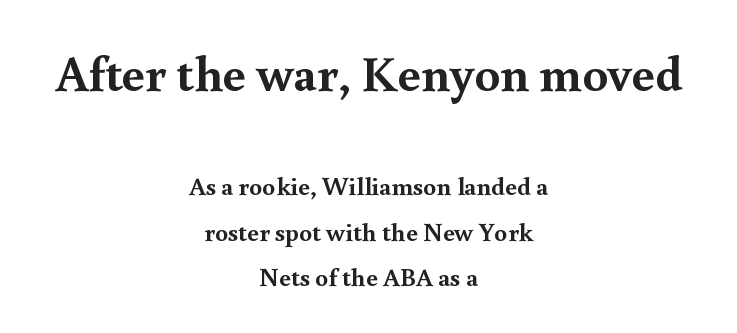
The image shows 51 px semibold serif type, upright; set centered, line spacing 1.75x, normal letter spacing, not underlined; the first (top) block is 1.96x larger; a small x-height.
